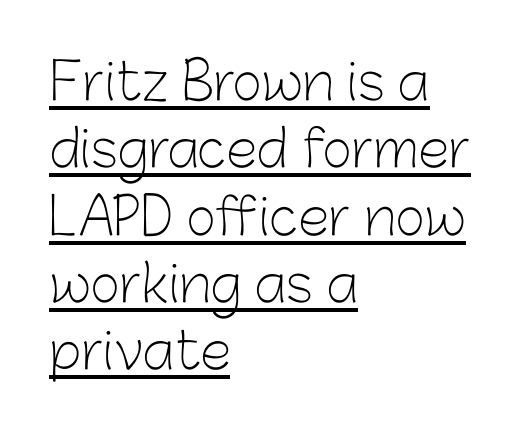
Nobody touched the tracking dial on this one. The passage shown is typed in a proportional face where columns would drift. The text block is weighted toward the left margin, trailing off unevenly rightward. The lettering holds an erect, upright posture throughout. The leading is moderate, giving the passage an even texture.
